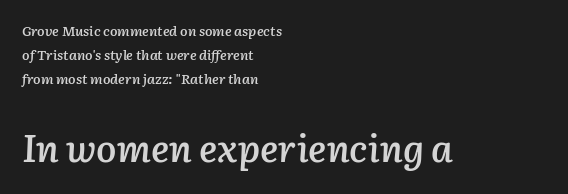
Q: Is the text bold? A: Semi-bold.
Q: Is the text italic (slanted)? A: Yes, it leans right by about 3 degrees.
Q: Is the text underlined? A: No.
Q: How is the paragraph aligned? A: Left-aligned.
Q: Is the spacing between letters normal or unusually wide? A: Normal.
Q: Which block of text is set in a larger size, the first (top) or the second (bottom)? A: The second (bottom) one.
Q: Width (condensed, normal, or wide)? A: Normal.
Q: Stroke contrast? A: Low.
Q: x-height? A: Medium.
Q: Monospaced? A: No.
